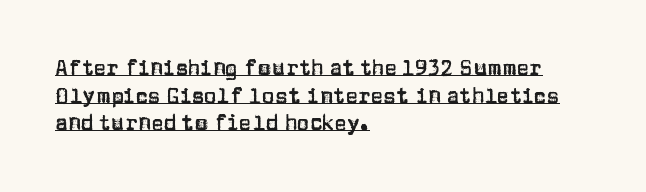
The image shows 21 px text type, upright; set left-aligned, normal line spacing (1.31x), normal letter spacing, underlined.
